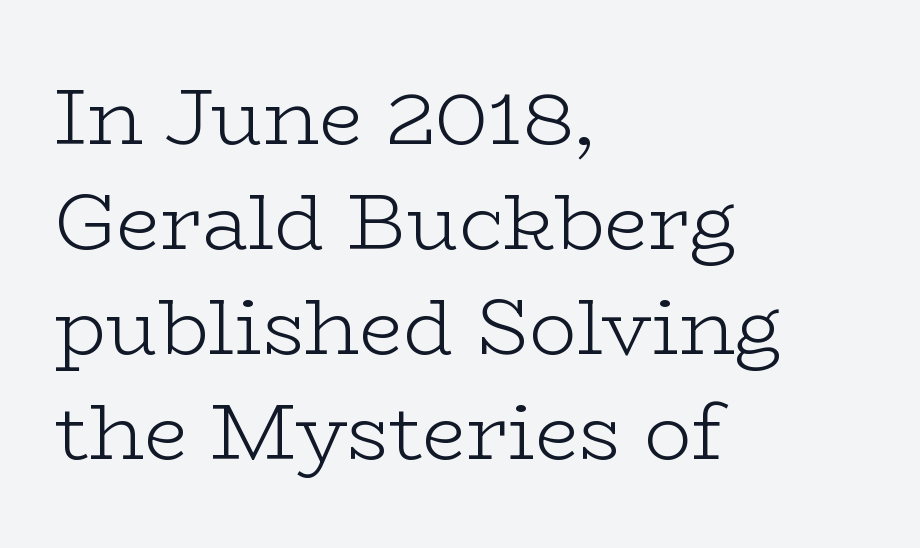
Q: Is the text bold? A: No.
Q: Is the text italic (slanted)? A: No, it is upright.
Q: Is the typeface a serif or a sans-serif typeface? A: Serif.
Q: Is the text underlined? A: No.
Q: How is the paragraph aligned? A: Left-aligned.
Q: Is the spacing between letters normal or unusually wide? A: Normal.
Q: Is the spacing between lines tight, normal or loose? A: Normal.
Q: Width (condensed, normal, or wide)? A: Wide.
Q: Stroke contrast? A: Low.
Q: x-height? A: Medium.
Q: Monospaced? A: No.
